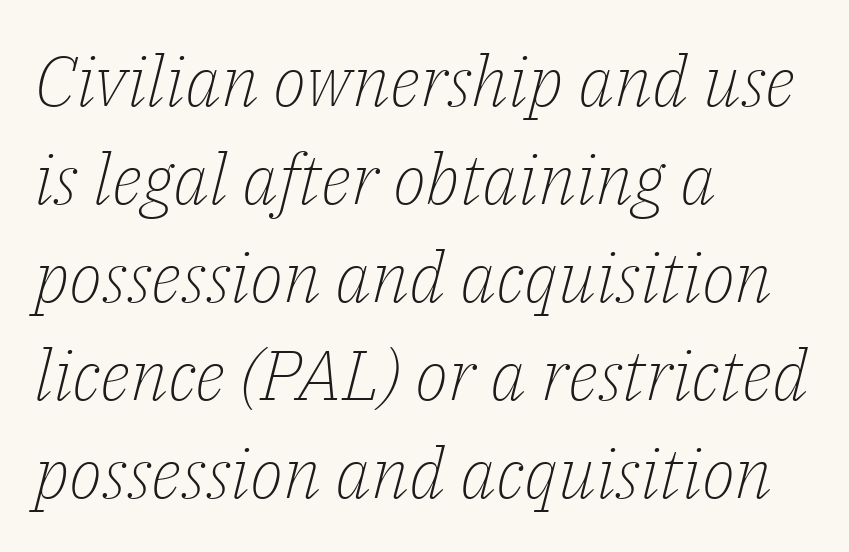
Q: Is the text bold? A: No.
Q: Is the text italic (slanted)? A: Yes, it leans right by about 14 degrees.
Q: Is the typeface a serif or a sans-serif typeface? A: Serif.
Q: Is the text underlined? A: No.
Q: How is the paragraph aligned? A: Left-aligned.
Q: Is the spacing between letters normal or unusually wide? A: Normal.
Q: Is the spacing between lines tight, normal or loose? A: Normal.
Q: Width (condensed, normal, or wide)? A: Normal.
Q: Stroke contrast? A: Low.
Q: x-height? A: Medium.
Q: Monospaced? A: No.
